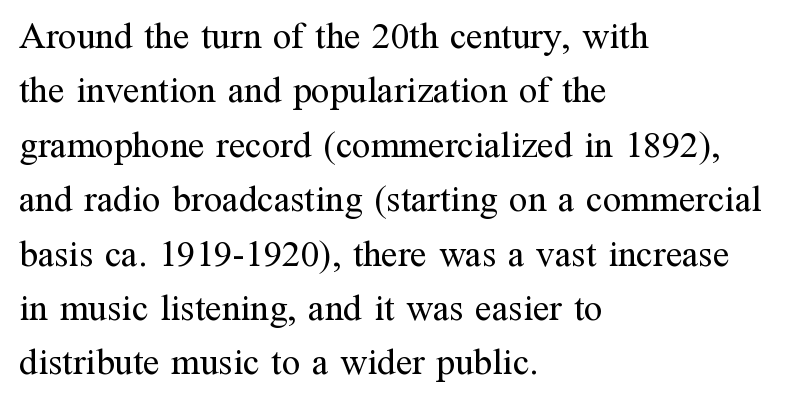
This is not heavy type; no bold has been used. No italicization has been applied; the sample stays upright. Varying glyph widths throughout — classic text-font behaviour. The lines sit at an ordinary, default distance from one another.
